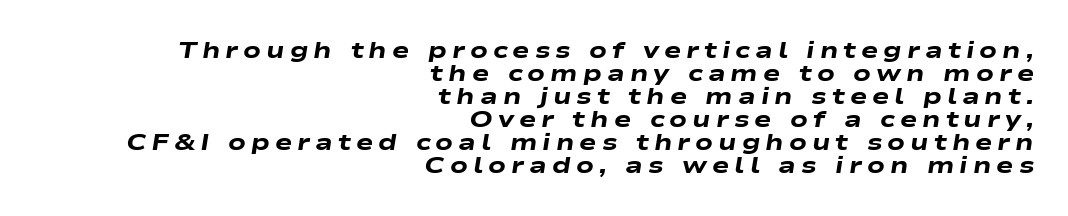
Q: Is the text bold? A: Yes.
Q: Is the text italic (slanted)? A: Yes, it leans right by about 9 degrees.
Q: Is the text underlined? A: No.
Q: How is the paragraph aligned? A: Right-aligned.
Q: Is the spacing between letters normal or unusually wide? A: Unusually wide.
Q: Is the spacing between lines tight, normal or loose? A: Tight.
